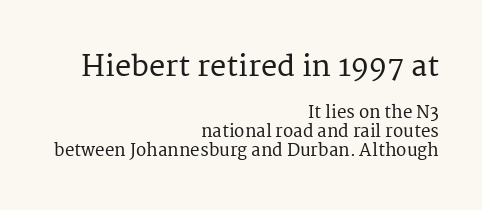
A typesetter would mark this as roman, not italic. This block would grow much taller if given ordinary leading; it's compressed now. Here the designer chose a conventional face with non-uniform glyph widths. The paragraph shown leans on its right margin.
